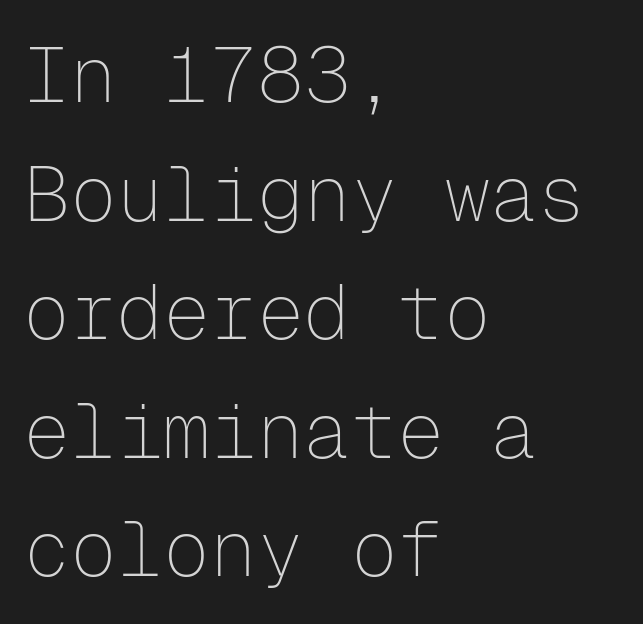
Q: Is the text bold? A: No.
Q: Is the text italic (slanted)? A: No, it is upright.
Q: Is the typeface a serif or a sans-serif typeface? A: Sans-serif.
Q: Is the text underlined? A: No.
Q: How is the paragraph aligned? A: Left-aligned.
Q: Is the spacing between letters normal or unusually wide? A: Normal.
Q: Is the spacing between lines tight, normal or loose? A: Normal.
Q: Width (condensed, normal, or wide)? A: Normal.
Q: Stroke contrast? A: Low.
Q: x-height? A: Medium.
Q: Monospaced? A: Yes.
